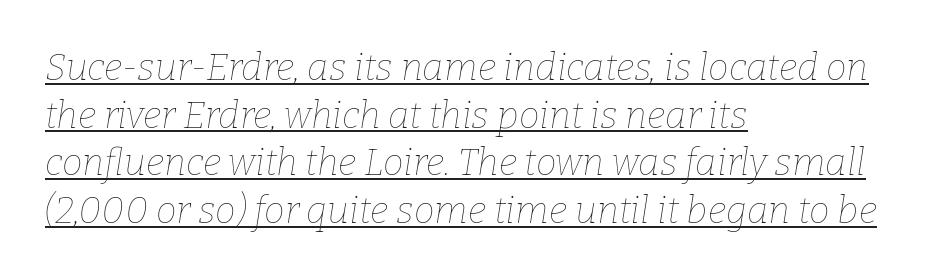
This sample is left-justified, so line endings fall wherever the words run out. Designer's note — italics engaged. The lines sit at an ordinary, default distance from one another. Inter-character spacing is left at the font's built-in metrics. The face looks like a standard text weight, possibly lighter. The string is rendered with underlining switched on.
